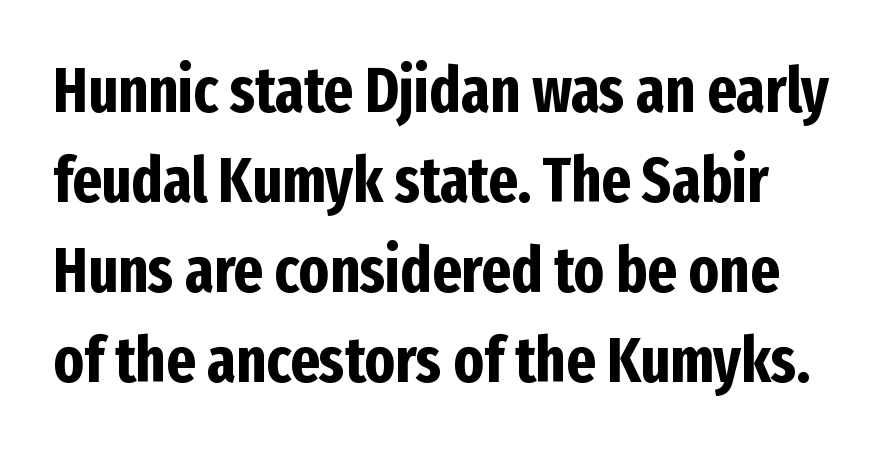
{"serif": "no", "italic": "no", "bold": "yes", "weight": "bold", "width": "condensed", "stroke_contrast": "low", "x_height": "medium", "monospaced": "no", "underline": "no", "line_spacing": "normal", "line_spacing_ratio": 1.43, "letter_spacing": "normal", "letter_spacing_em": 0.0, "glyph_px": 63}
